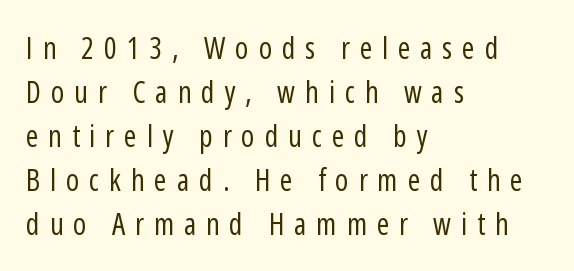
This rendering widens character spacing well past its baseline value. The designer left line spacing at the default. Is this a fixed-width face? No — the glyphs have proportional, varying widths. Grotesque or geometric, the face here clearly has no serifs. Notice how the stems are strictly vertical — no italics here. In CSS terms this would be text-align: left.
